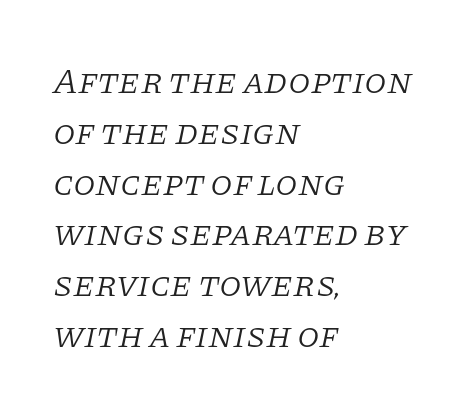
Q: Is the text bold? A: No.
Q: Is the text italic (slanted)? A: Yes, it leans right by about 11 degrees.
Q: Is the typeface a serif or a sans-serif typeface? A: Serif.
Q: Is the text underlined? A: No.
Q: How is the paragraph aligned? A: Left-aligned.
Q: Is the spacing between letters normal or unusually wide? A: Normal.
Q: Is the spacing between lines tight, normal or loose? A: Normal.
Q: Width (condensed, normal, or wide)? A: Normal.
Q: Stroke contrast? A: Low.
Q: x-height? A: Large.
Q: Monospaced? A: No.
